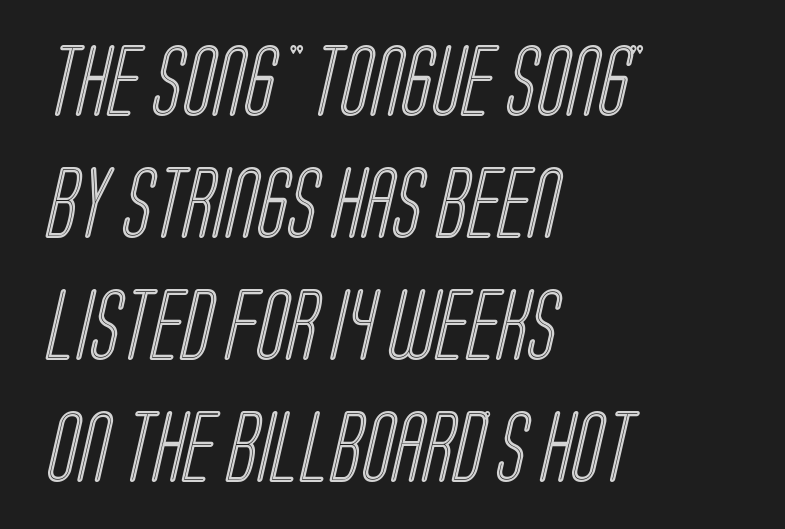
Between one letter and the next there's only the usual sliver of space. Spacing verdict: proportional, widths tailored to each character. Each line starts at the same left margin while the right side varies. Decoration check: the copy has no underline.
